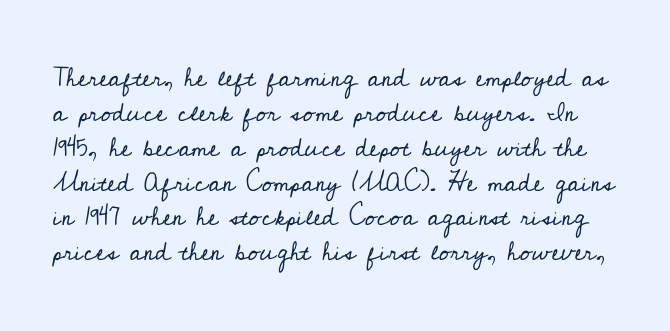
The image shows 26 px text type; set normal line spacing (1.34x), normal letter spacing, not underlined.
